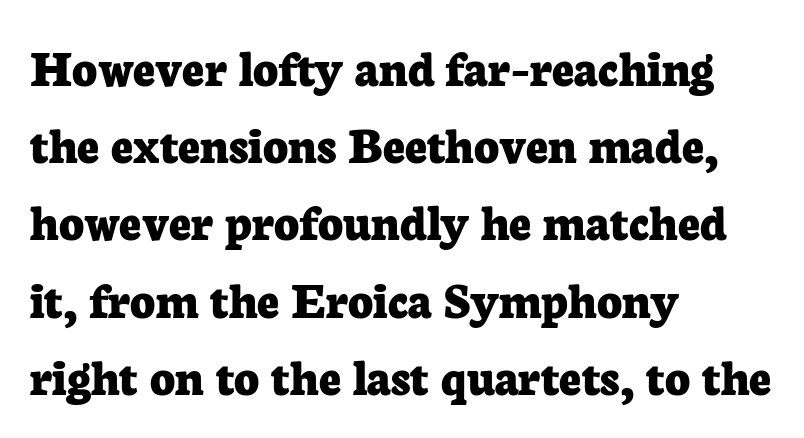
A roman cut, with each character standing at attention. Note the varied advance widths — an 'i' is clearly narrower than an 'm'. Notice how the passage keeps a crisp vertical edge on the left only. A dark, heavy texture on the line: the type is bold.
